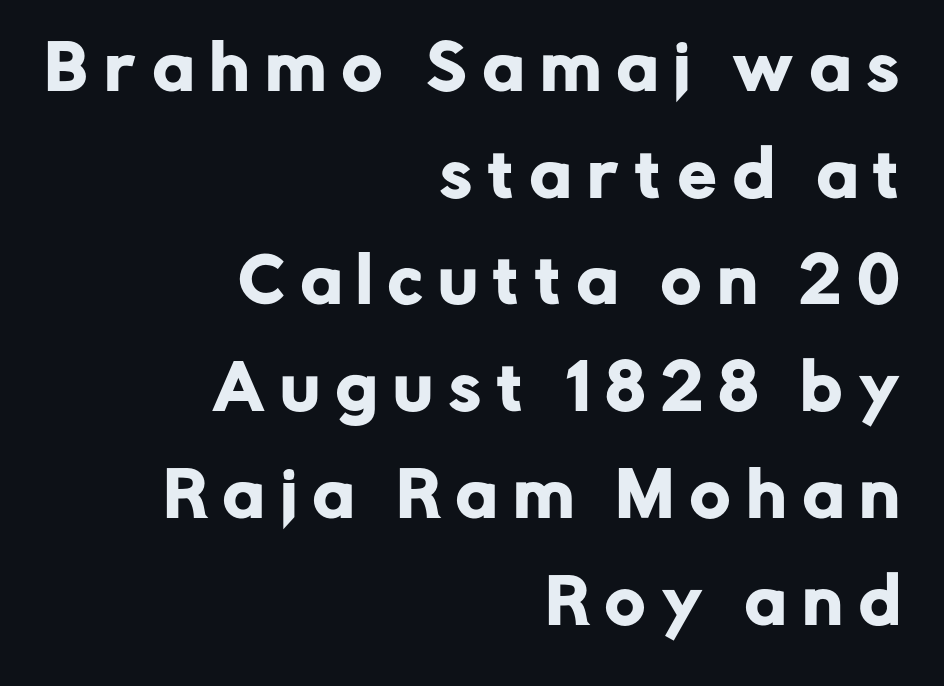
The image shows 61 px sans-serif type, upright; set right-aligned, line spacing 1.75x, unusually wide letter spacing (+0.28 em), not underlined; low stroke contrast and a medium x-height.
